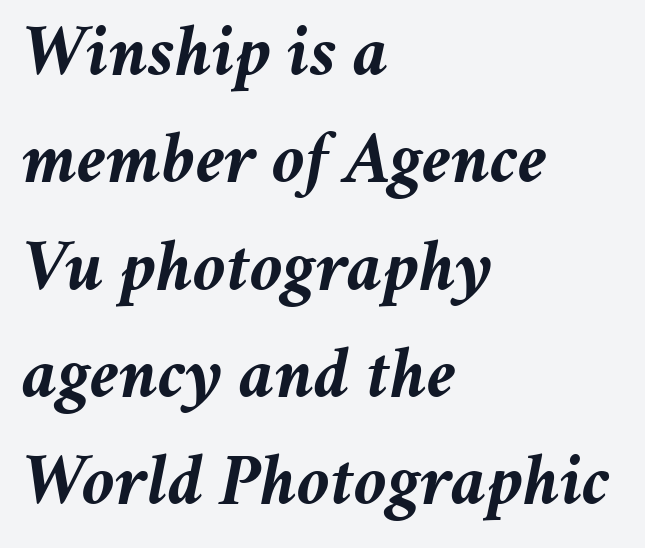
Does the leading feel generous? No, just average. A typesetter would call this proportional, since set widths differ per character. Beneath every word, the page is bare. Does extra space separate the letters? No, they use regular spacing.
